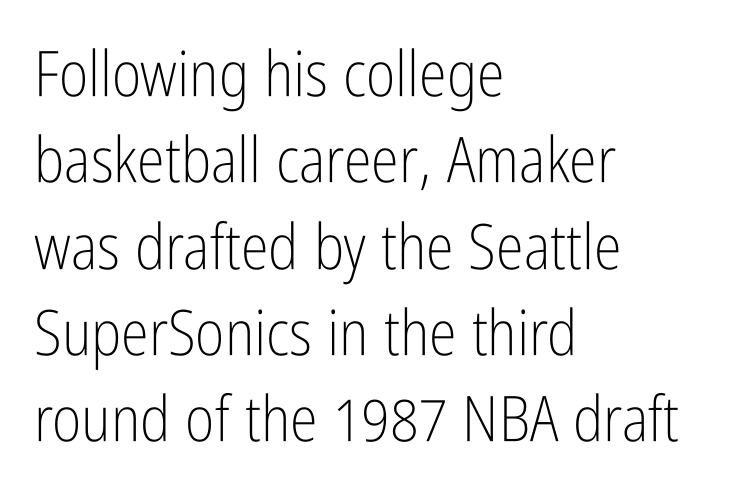
This sample has the flowing, uneven cadence of proportional lettering. Stems and bowls with no extra thickness — not bold. The specimen omits any rule beneath the text block's lines. Standard letterfit; no display-style spreading of the glyphs.
